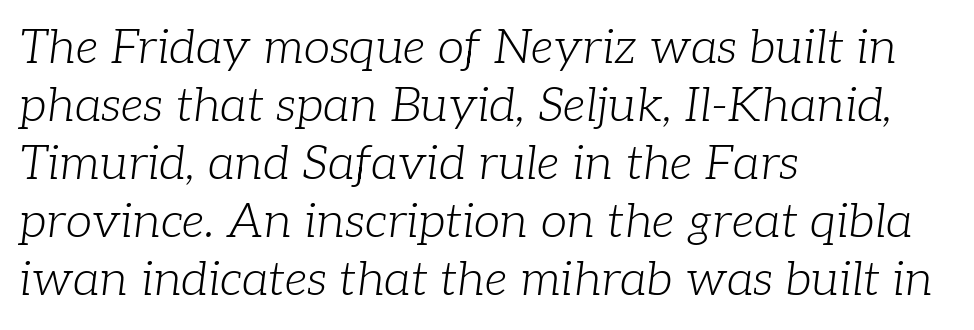
The image shows 48 px light serif type, italic (leaning right); set left-aligned, line spacing 1.21x, normal letter spacing, not underlined; low stroke contrast and a medium x-height.
